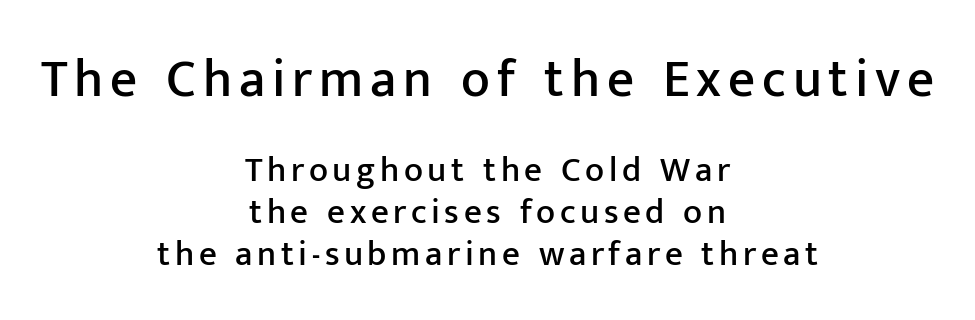
Q: Is the text italic (slanted)? A: No, it is upright.
Q: Is the typeface a serif or a sans-serif typeface? A: Sans-serif.
Q: Is the text underlined? A: No.
Q: How is the paragraph aligned? A: Centered.
Q: Which block of text is set in a larger size, the first (top) or the second (bottom)? A: The first (top) one.
Q: Width (condensed, normal, or wide)? A: Normal.
Q: Stroke contrast? A: Low.
Q: x-height? A: Medium.
Q: Monospaced? A: No.
